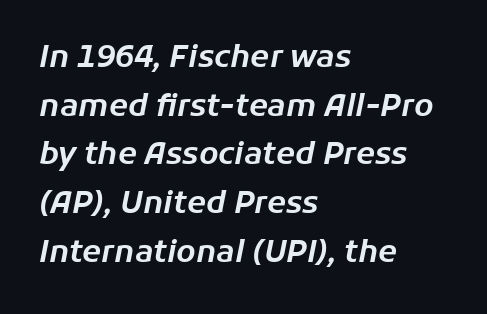
{"italic": "yes", "lean": "right", "slant_degrees": 11, "width": "normal", "stroke_contrast": "low", "x_height": "medium", "monospaced": "no", "underline": "no", "align": "left", "line_spacing": "normal", "line_spacing_ratio": 1.57, "letter_spacing": "normal", "letter_spacing_em": 0.0, "glyph_px": 31}
